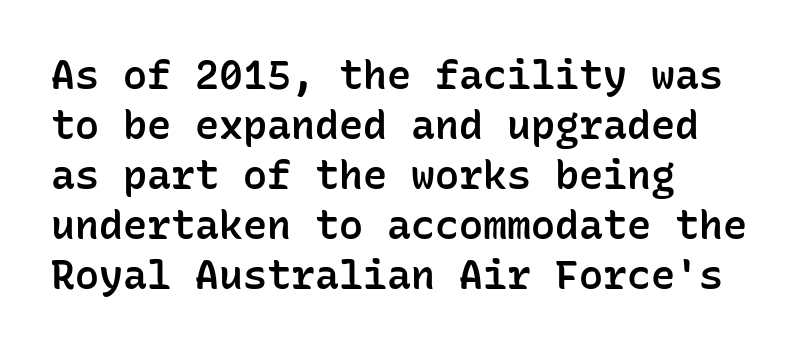
The image shows 40 px semibold sans-serif type, upright, monospaced; set left-aligned, normal line spacing (1.25x), normal letter spacing, not underlined; low stroke contrast and a medium x-height.
